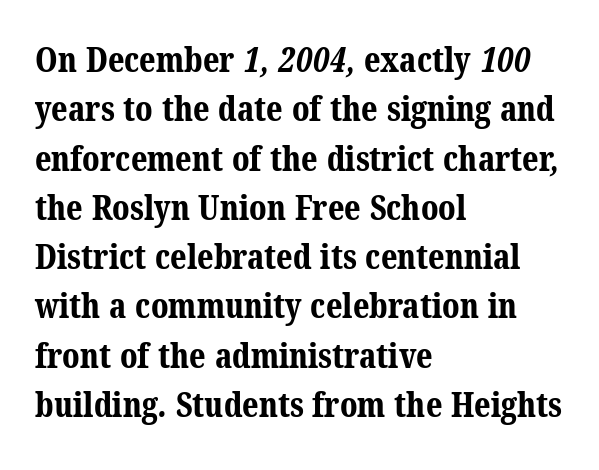
Is this a fixed-width face? No — the glyphs have proportional, varying widths. The space between consecutive lines is moderate. The text block is weighted toward the left margin, trailing off unevenly rightward. Classification — serif. Standard letterfit; no display-style spreading of the glyphs.
